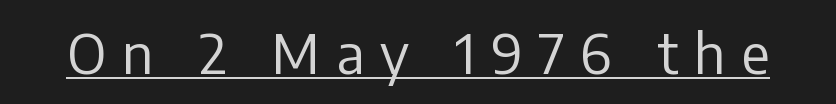
Is the letter spacing exaggerated? Yes — the characters are pushed far apart. Has an underline been added? It has. Counters stay open thanks to moderate or lighter strokes. Is this a fixed-width face? No — the glyphs have proportional, varying widths.
